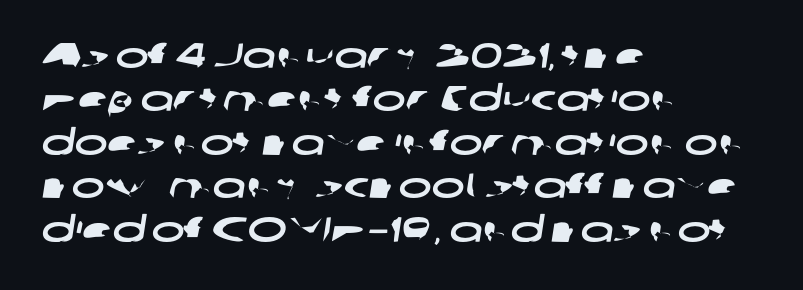
The image shows 35 px wide sans-serif type; set left-aligned, line spacing 1.24x, normal letter spacing, not underlined; low stroke contrast and a medium x-height.
